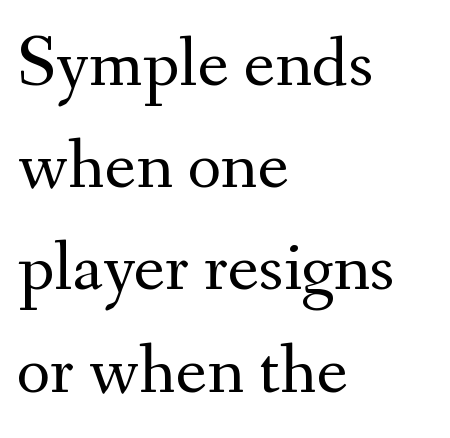
One glance says typical: line gaps are just what's usual. Between one letter and the next there's only the usual sliver of space. Has an underline been added? It has not. Horizontally, the lines are justified to the leading edge only.
